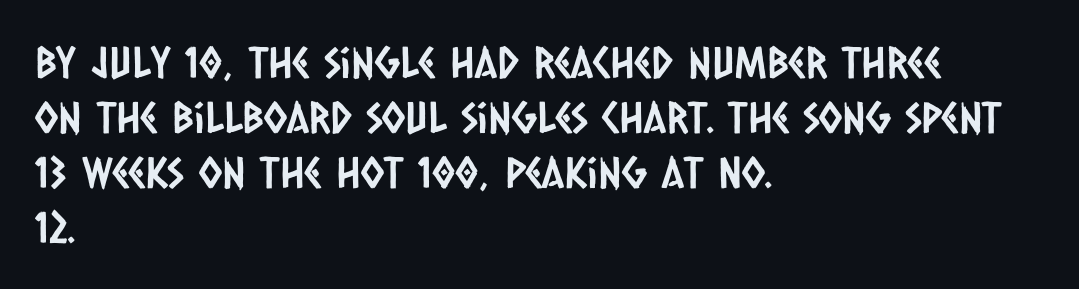
Q: Is the typeface a serif or a sans-serif typeface? A: Sans-serif.
Q: Is the text underlined? A: No.
Q: How is the paragraph aligned? A: Left-aligned.
Q: Is the spacing between letters normal or unusually wide? A: Normal.
Q: Is the spacing between lines tight, normal or loose? A: Normal.
Q: Width (condensed, normal, or wide)? A: Condensed.
Q: Stroke contrast? A: Low.
Q: x-height? A: Large.
Q: Monospaced? A: No.
